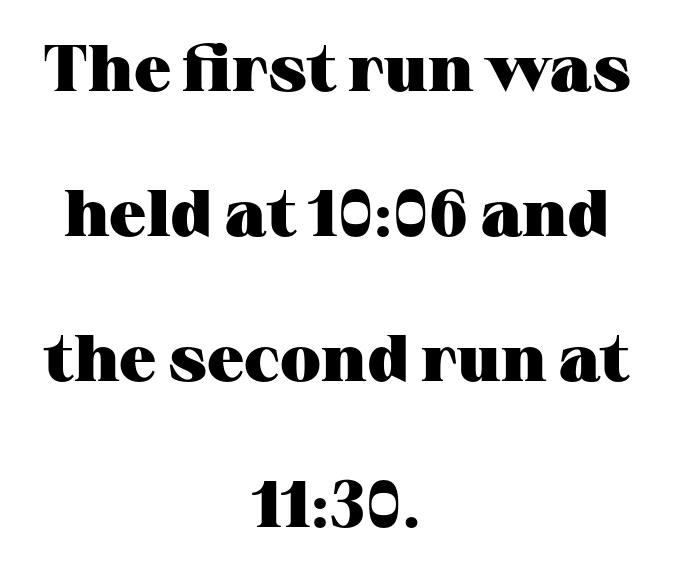
The image shows 66 px heavy, wide serif type, upright; set centered, loose line spacing (2.2x), normal letter spacing, not underlined; medium stroke contrast and a medium x-height.
